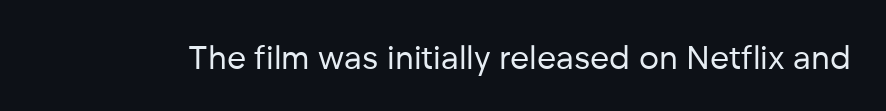
The image shows 33 px regular-weight sans-serif type, upright; set normal letter spacing, not underlined; low stroke contrast and a medium x-height.
